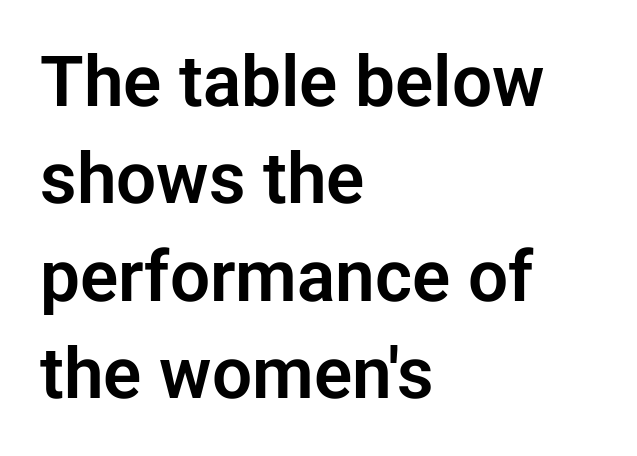
{"serif": "no", "italic": "no", "width": "normal", "stroke_contrast": "low", "x_height": "medium", "monospaced": "no", "underline": "no", "align": "left", "line_spacing": "normal", "line_spacing_ratio": 1.37, "letter_spacing": "normal", "letter_spacing_em": 0.0, "glyph_px": 71}
